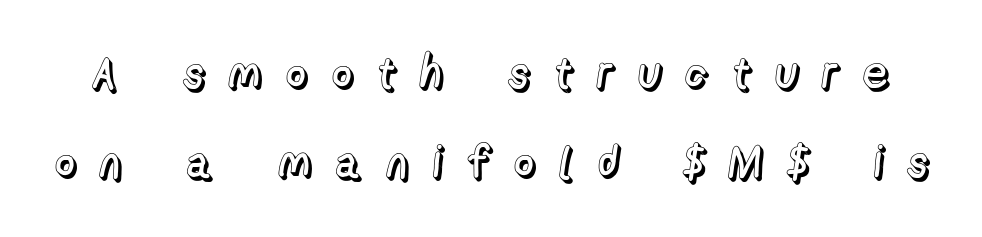
Q: Is the text italic (slanted)? A: Yes.
Q: Is the text underlined? A: No.
Q: Is the spacing between letters normal or unusually wide? A: Unusually wide.
Q: Is the spacing between lines tight, normal or loose? A: Loose.
Q: Width (condensed, normal, or wide)? A: Normal.
Q: x-height? A: Medium.
Q: Monospaced? A: No.
